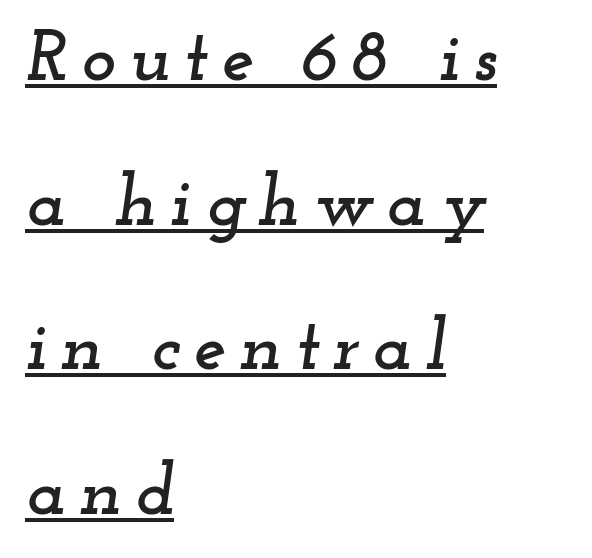
Q: Is the text italic (slanted)? A: Yes, it leans right by about 12 degrees.
Q: Is the typeface a serif or a sans-serif typeface? A: Serif.
Q: Is the text underlined? A: Yes.
Q: How is the paragraph aligned? A: Left-aligned.
Q: Is the spacing between lines tight, normal or loose? A: Loose.
Q: Width (condensed, normal, or wide)? A: Wide.
Q: Stroke contrast? A: Low.
Q: x-height? A: Small.
Q: Monospaced? A: No.
